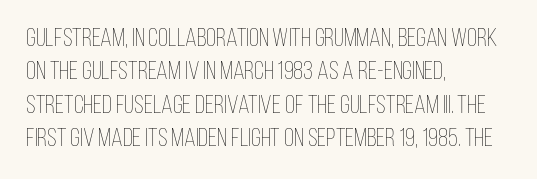
The image shows 26 px text type, upright; set left-aligned, normal line spacing (1.28x), normal letter spacing, not underlined.
